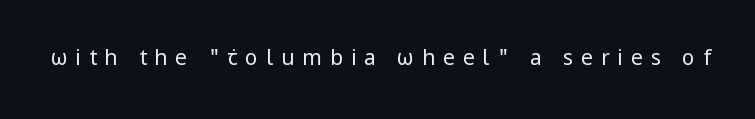
Q: Is the text bold? A: No.
Q: Is the text italic (slanted)? A: No, it is upright.
Q: Is the text underlined? A: No.
Q: Is the spacing between letters normal or unusually wide? A: Unusually wide.
